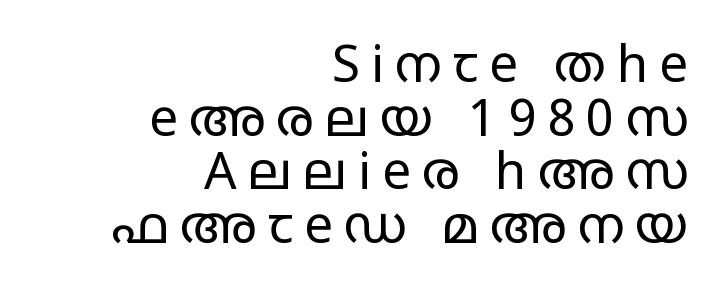
The image shows 51 px regular-weight, wide sans-serif type, upright; set right-aligned, tight line spacing (1.05x), unusually wide letter spacing (+0.22 em), not underlined; low stroke contrast and a large x-height.
